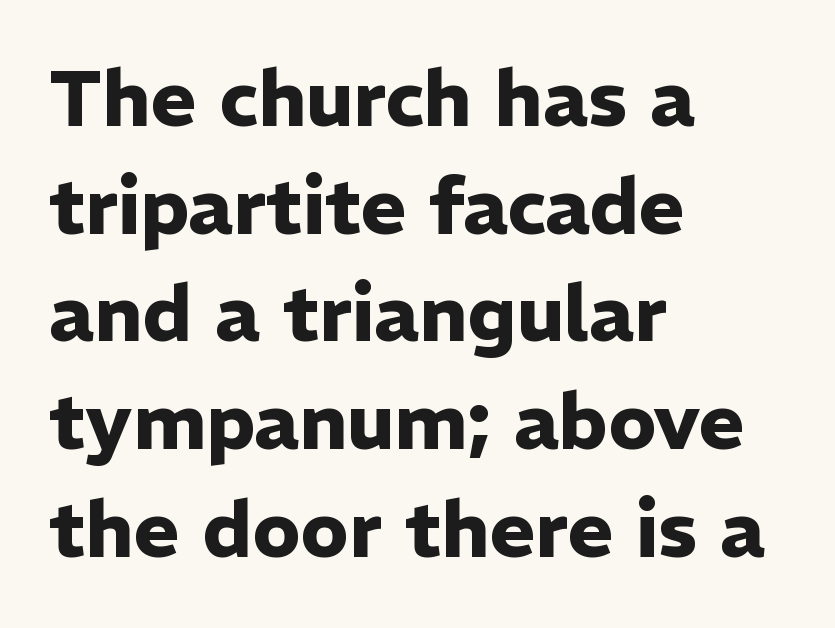
The image shows 78 px heavy sans-serif type, upright; set left-aligned, normal line spacing (1.38x), normal letter spacing, not underlined; low stroke contrast and a medium x-height.
